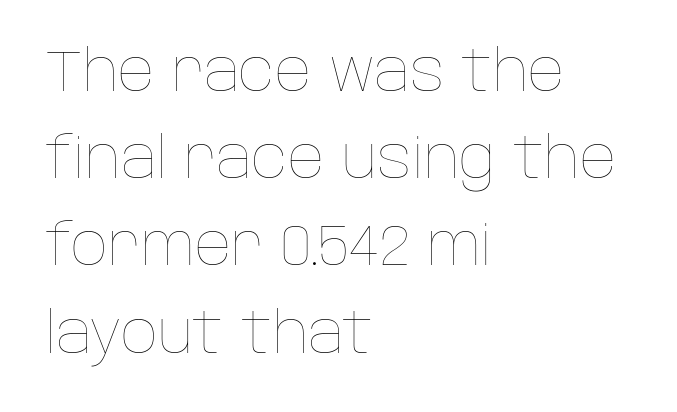
{"italic": "no", "bold": "no", "weight": "thin", "width": "normal", "stroke_contrast": "low", "x_height": "large", "monospaced": "no", "underline": "no", "align": "left", "line_spacing": "normal", "line_spacing_ratio": 1.53, "letter_spacing": "normal", "letter_spacing_em": 0.0, "glyph_px": 57}
